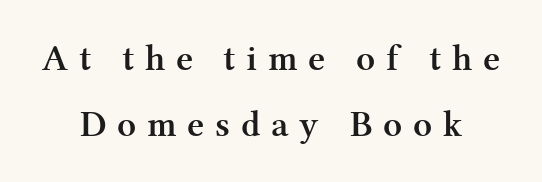
{"serif": "yes", "italic": "no", "bold": "yes", "weight": "semibold", "width": "normal", "stroke_contrast": "medium", "x_height": "medium", "monospaced": "no", "underline": "no", "line_spacing_ratio": 1.78, "letter_spacing": "wide", "letter_spacing_em": 0.29, "glyph_px": 37}
